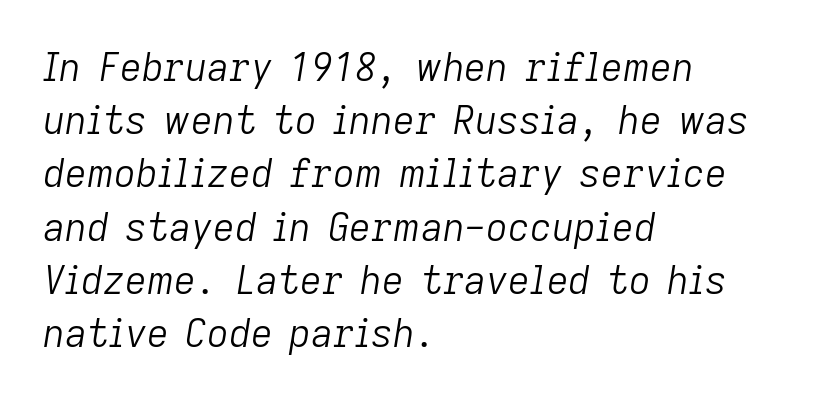
The weight tops out at a normal text grade. Quick note: italic. The horizontal fit of the characters is conventional and even. Here the designer chose a conventional face with non-uniform glyph widths. A clean baseline with only descenders dipping below it.
